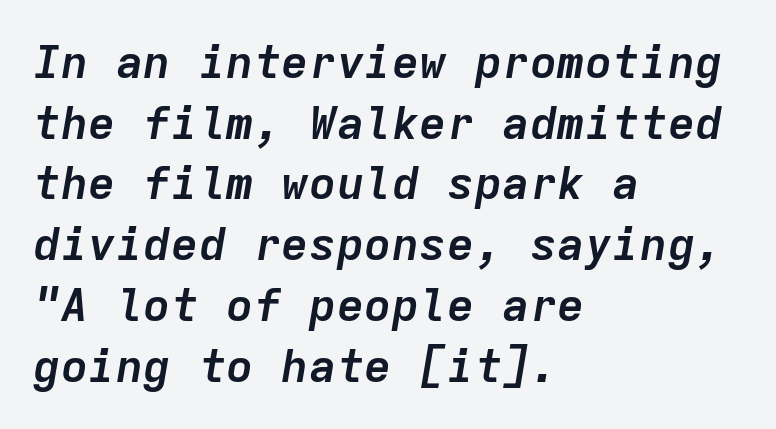
The passage shown is typed in a monospace face where columns stay perfectly aligned. Reading down the block, your eye returns to a fixed left position each line. The line texture is even and compact thanks to regular tracking. Summary of weight: heavy, a full bold. Check under the words: just untouched page. Looking at the ascenders, they clearly lean.
